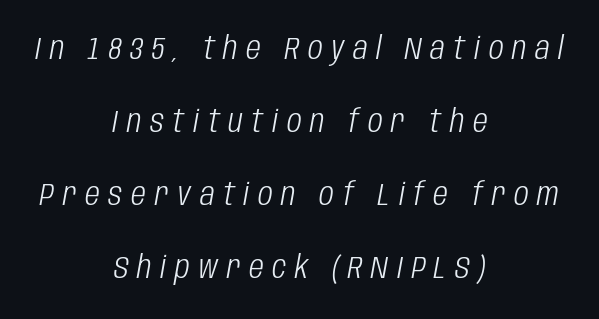
The image shows 32 px light, condensed type, italic (leaning right); set centered, loose line spacing (2.28x), unusually wide letter spacing (+0.27 em), not underlined; low stroke contrast and a large x-height.
